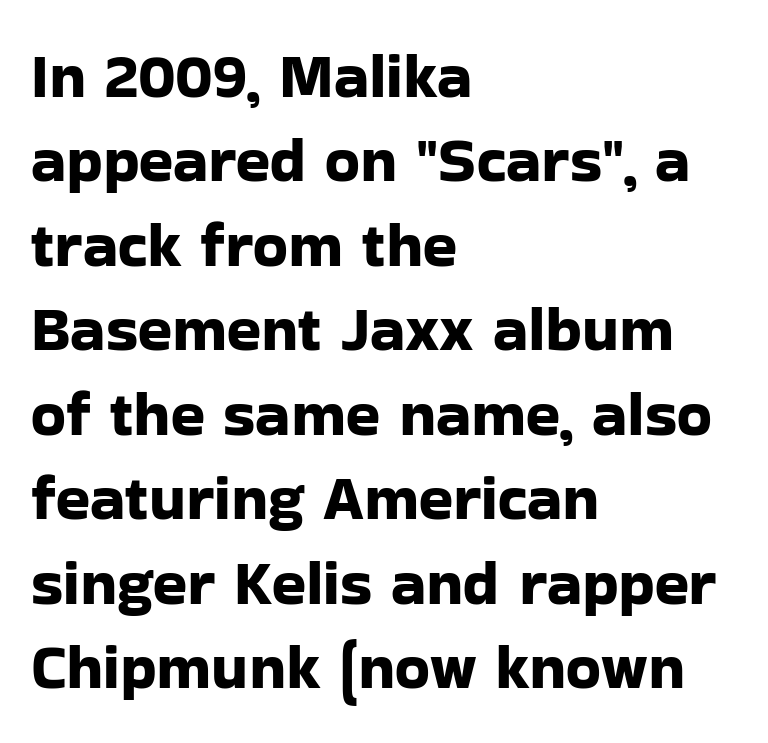
{"serif": "no", "italic": "no", "width": "normal", "stroke_contrast": "low", "x_height": "medium", "monospaced": "no", "underline": "no", "align": "left", "line_spacing": "normal", "line_spacing_ratio": 1.34, "letter_spacing": "normal", "letter_spacing_em": 0.0, "glyph_px": 63}
